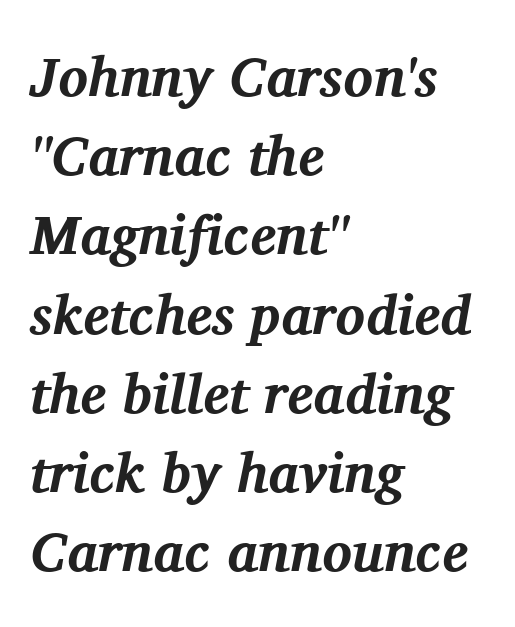
The image shows 55 px bold serif type, italic (leaning right); set left-aligned, normal line spacing (1.44x), normal letter spacing, not underlined; medium stroke contrast and a medium x-height.
